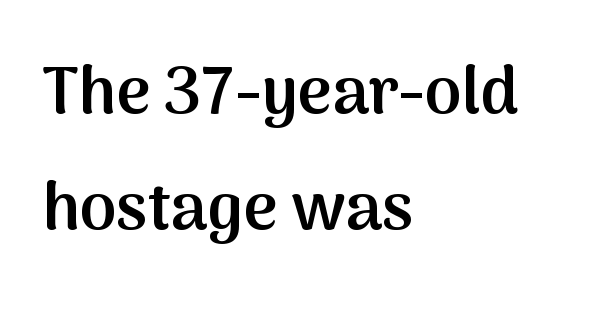
{"serif": "no", "italic": "no", "bold": "semi", "weight": "semibold", "width": "normal", "stroke_contrast": "medium", "x_height": "medium", "monospaced": "no", "underline": "no", "align": "left", "line_spacing_ratio": 1.76, "letter_spacing": "normal", "letter_spacing_em": 0.0, "glyph_px": 66}
